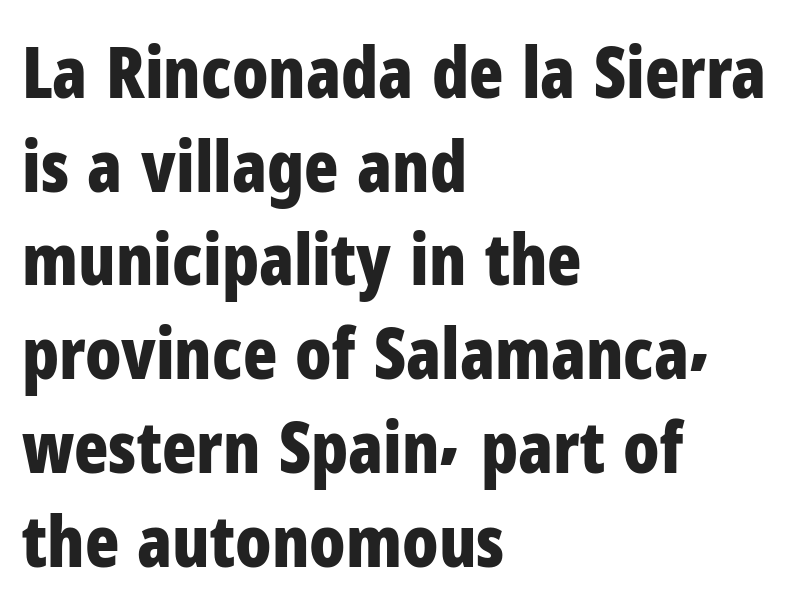
Q: Is the text bold? A: Yes.
Q: Is the text italic (slanted)? A: No, it is upright.
Q: Is the typeface a serif or a sans-serif typeface? A: Sans-serif.
Q: Is the text underlined? A: No.
Q: How is the paragraph aligned? A: Left-aligned.
Q: Is the spacing between letters normal or unusually wide? A: Normal.
Q: Is the spacing between lines tight, normal or loose? A: Normal.
Q: Width (condensed, normal, or wide)? A: Condensed.
Q: Stroke contrast? A: Low.
Q: x-height? A: Medium.
Q: Monospaced? A: No.
